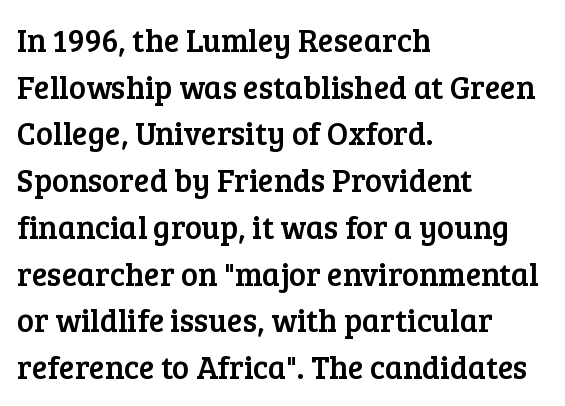
{"serif": "yes", "italic": "no", "width": "normal", "stroke_contrast": "low", "x_height": "medium", "monospaced": "no", "underline": "no", "align": "left", "line_spacing": "normal", "line_spacing_ratio": 1.46, "letter_spacing": "normal", "letter_spacing_em": 0.0, "glyph_px": 32}
